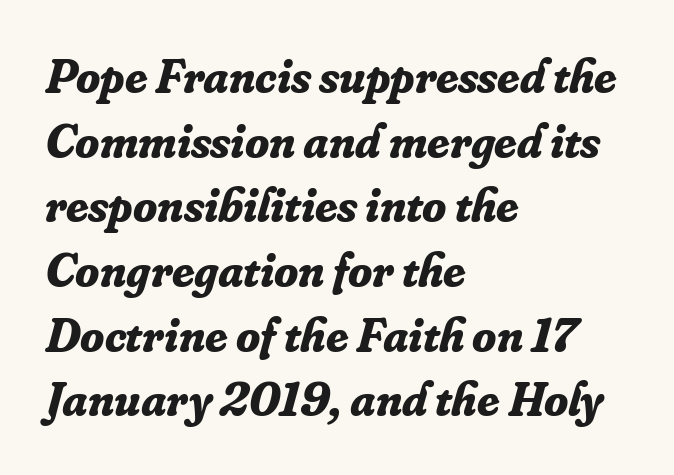
Note the varied advance widths — an 'i' is clearly narrower than an 'm'. The paragraph shown leans on its left margin. The glyphs are unaccompanied by any horizontal stroke below them. Students, note that the glyphs here touch the page at normal intervals.
